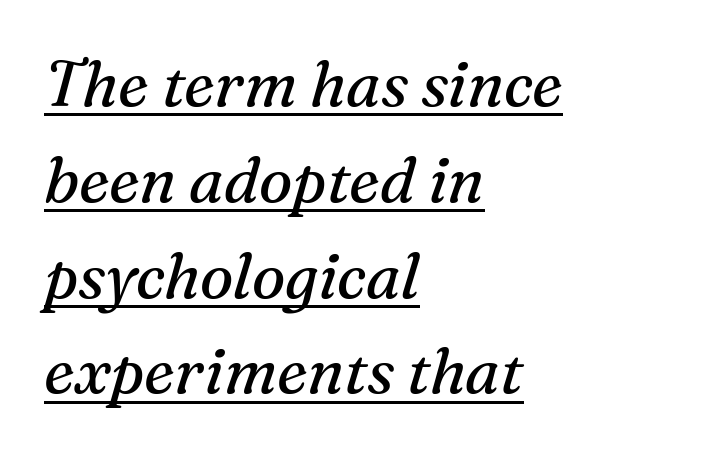
{"serif": "yes", "italic": "yes", "lean": "right", "slant_degrees": 16, "bold": "no", "weight": "regular", "width": "normal", "stroke_contrast": "medium", "x_height": "medium", "monospaced": "no", "underline": "yes", "align": "left", "line_spacing": "normal", "line_spacing_ratio": 1.52, "letter_spacing": "normal", "letter_spacing_em": 0.0, "glyph_px": 63}
